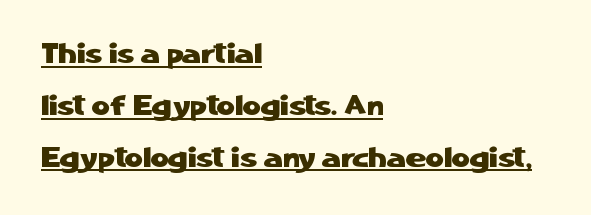
{"serif": "no", "italic": "no", "width": "normal", "stroke_contrast": "low", "x_height": "medium", "monospaced": "no", "underline": "yes", "align": "left", "line_spacing_ratio": 1.85, "letter_spacing": "normal", "letter_spacing_em": 0.0, "glyph_px": 28}
